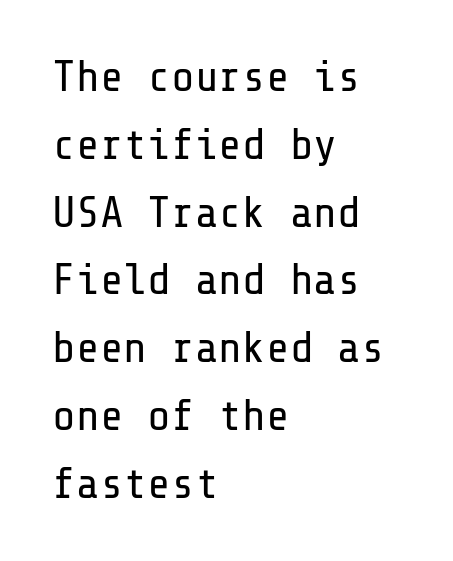
{"serif": "no", "italic": "no", "bold": "no", "weight": "regular", "width": "normal", "stroke_contrast": "low", "x_height": "medium", "underline": "no", "align": "left", "line_spacing": "normal", "line_spacing_ratio": 1.54, "letter_spacing": "normal", "letter_spacing_em": 0.0, "glyph_px": 44}
